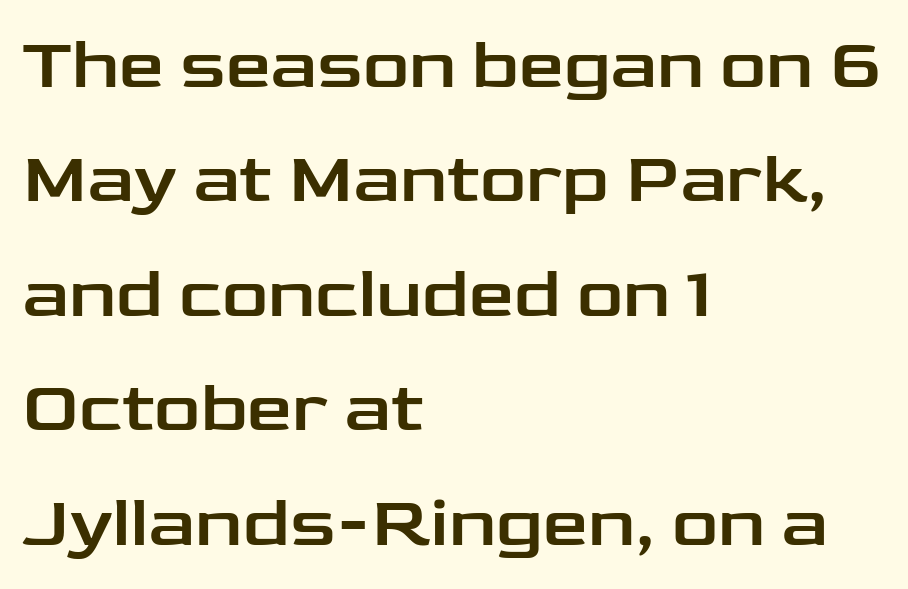
Q: Is the text italic (slanted)? A: No, it is upright.
Q: Is the typeface a serif or a sans-serif typeface? A: Sans-serif.
Q: Is the text underlined? A: No.
Q: How is the paragraph aligned? A: Left-aligned.
Q: Is the spacing between letters normal or unusually wide? A: Normal.
Q: Is the spacing between lines tight, normal or loose? A: Normal.
Q: Width (condensed, normal, or wide)? A: Wide.
Q: Stroke contrast? A: Low.
Q: x-height? A: Medium.
Q: Monospaced? A: No.
